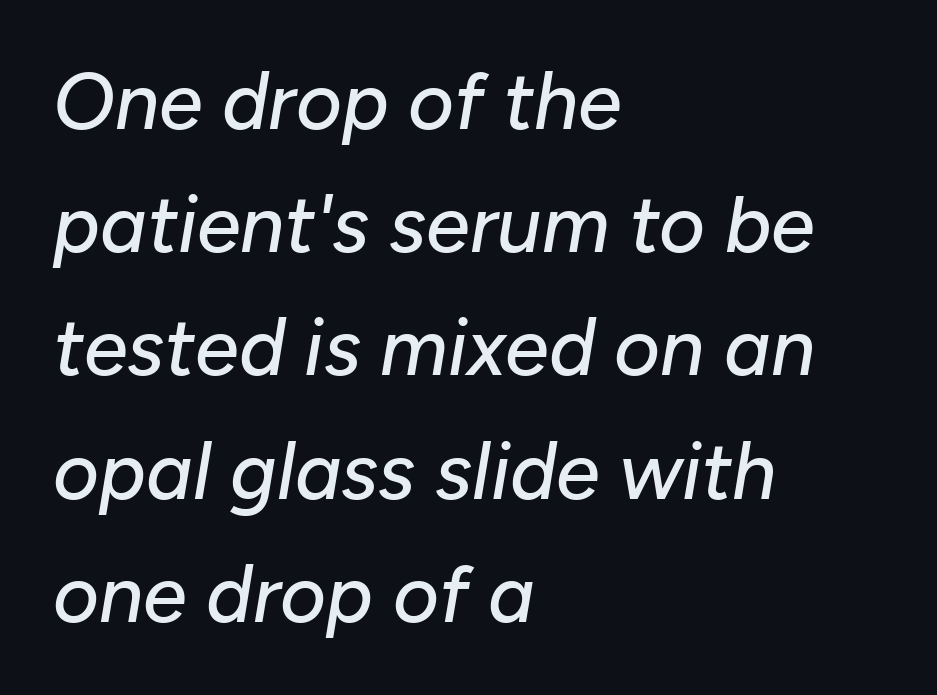
Nobody drew a line under any word here. The letters are slanted; this is an italic face. Notice how descenders clear the ascenders below comfortably — that's standard leading. Caption: multi-line text, flush left, ragged right. The type is set solid horizontally, with unmodified tracking. Is this a fixed-width face? No — the glyphs have proportional, varying widths.
